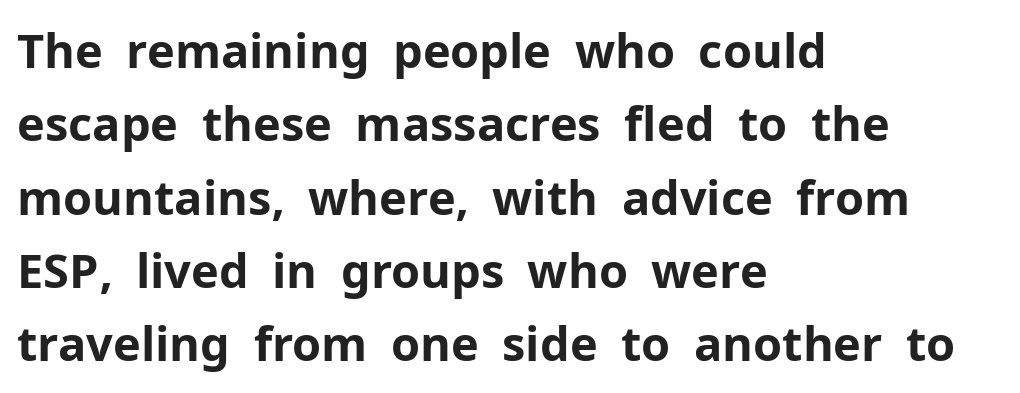
The image shows 47 px bold sans-serif type, upright; set left-aligned, normal line spacing (1.56x), normal letter spacing, not underlined; low stroke contrast and a medium x-height.
